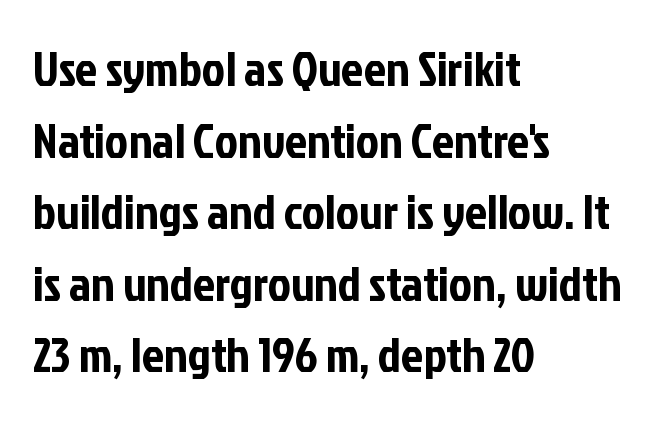
{"serif": "no", "italic": "no", "width": "condensed", "stroke_contrast": "low", "x_height": "medium", "monospaced": "no", "underline": "no", "align": "left", "line_spacing": "normal", "line_spacing_ratio": 1.46, "letter_spacing": "normal", "letter_spacing_em": 0.0, "glyph_px": 49}
